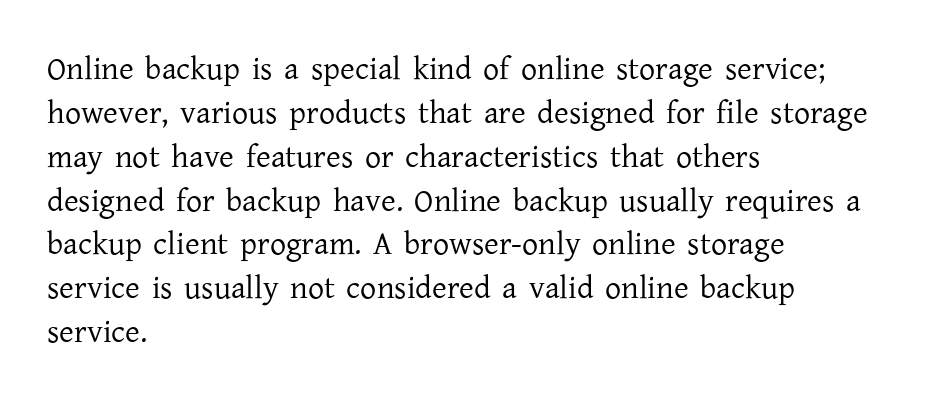
Q: Is the text bold? A: No.
Q: Is the text italic (slanted)? A: No, it is upright.
Q: Is the typeface a serif or a sans-serif typeface? A: Serif.
Q: Is the text underlined? A: No.
Q: How is the paragraph aligned? A: Left-aligned.
Q: Is the spacing between letters normal or unusually wide? A: Normal.
Q: Is the spacing between lines tight, normal or loose? A: Normal.
Q: Width (condensed, normal, or wide)? A: Normal.
Q: Stroke contrast? A: Low.
Q: x-height? A: Medium.
Q: Monospaced? A: No.
